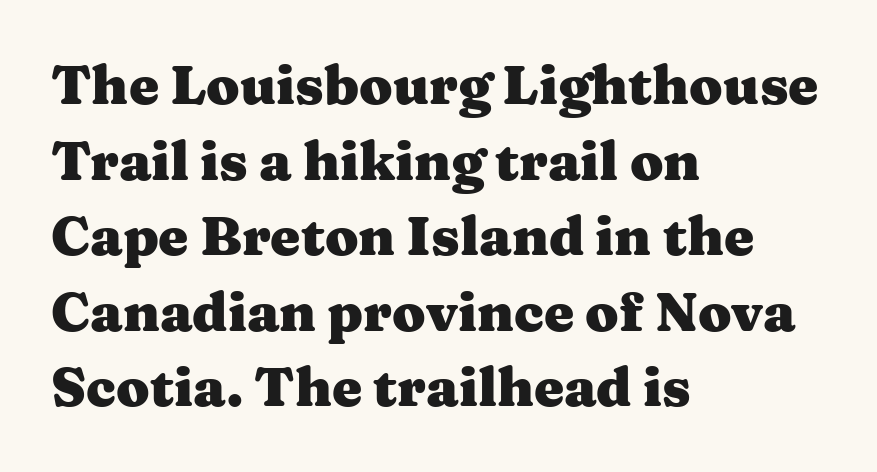
The image shows 54 px heavy, wide serif type, upright; set left-aligned, normal line spacing (1.4x), normal letter spacing, not underlined; medium stroke contrast and a medium x-height.
